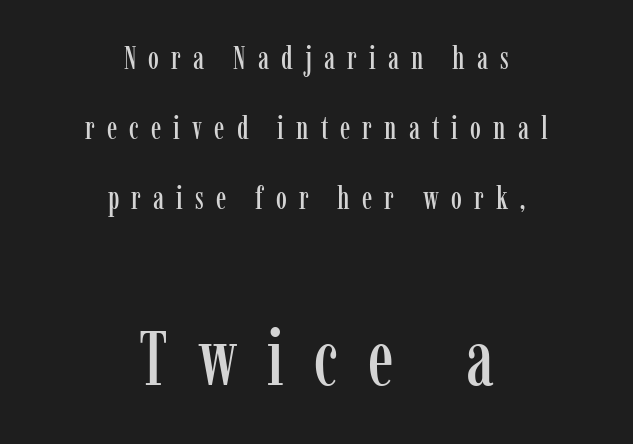
Q: Is the text italic (slanted)? A: No, it is upright.
Q: Is the typeface a serif or a sans-serif typeface? A: Serif.
Q: Is the text underlined? A: No.
Q: How is the paragraph aligned? A: Centered.
Q: Is the spacing between letters normal or unusually wide? A: Unusually wide.
Q: Is the spacing between lines tight, normal or loose? A: Loose.
Q: Which block of text is set in a larger size, the first (top) or the second (bottom)? A: The second (bottom) one.
Q: Width (condensed, normal, or wide)? A: Condensed.
Q: Stroke contrast? A: Low.
Q: x-height? A: Medium.
Q: Monospaced? A: No.
